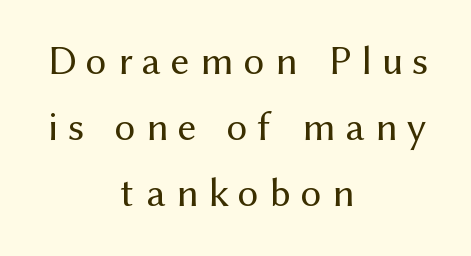
{"serif": "no", "italic": "no", "bold": "no", "weight": "regular", "width": "normal", "stroke_contrast": "medium", "x_height": "medium", "monospaced": "no", "underline": "no", "align": "center", "line_spacing": "normal", "line_spacing_ratio": 1.61, "letter_spacing": "wide", "letter_spacing_em": 0.25, "glyph_px": 41}
